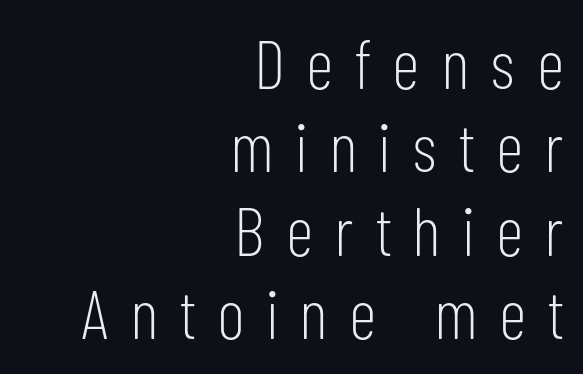
The image shows 69 px light, condensed sans-serif type, upright; set right-aligned, line spacing 1.21x, unusually wide letter spacing (+0.33 em), not underlined; low stroke contrast and a medium x-height.
